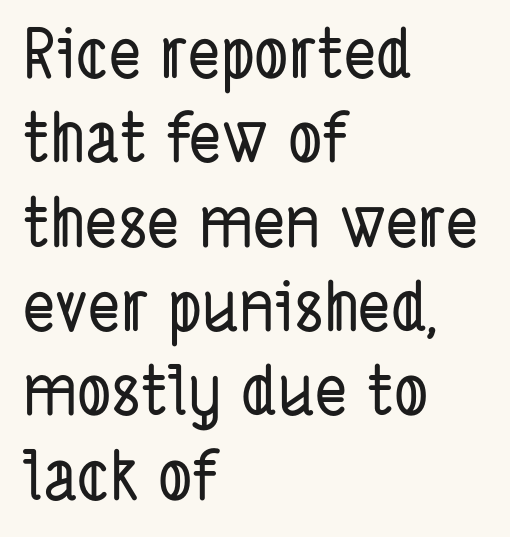
The image shows 68 px condensed sans-serif type; set left-aligned, line spacing 1.24x, normal letter spacing, not underlined; low stroke contrast and a medium x-height.
